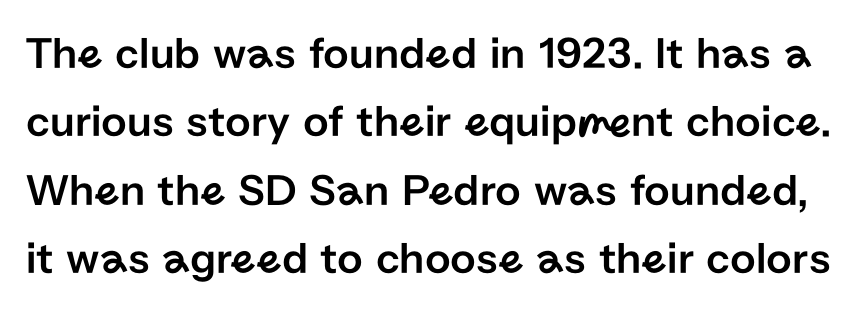
The image shows 45 px sans-serif type, upright; set normal line spacing (1.52x), normal letter spacing, not underlined; low stroke contrast and a medium x-height.
